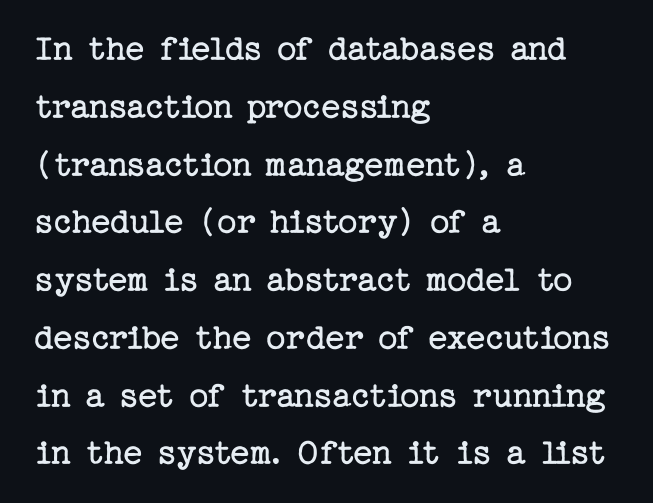
{"serif": "yes", "italic": "no", "bold": "no", "weight": "regular", "width": "normal", "stroke_contrast": "low", "x_height": "medium", "underline": "no", "align": "left", "line_spacing": "normal", "line_spacing_ratio": 1.52, "letter_spacing": "normal", "letter_spacing_em": 0.0, "glyph_px": 38}
